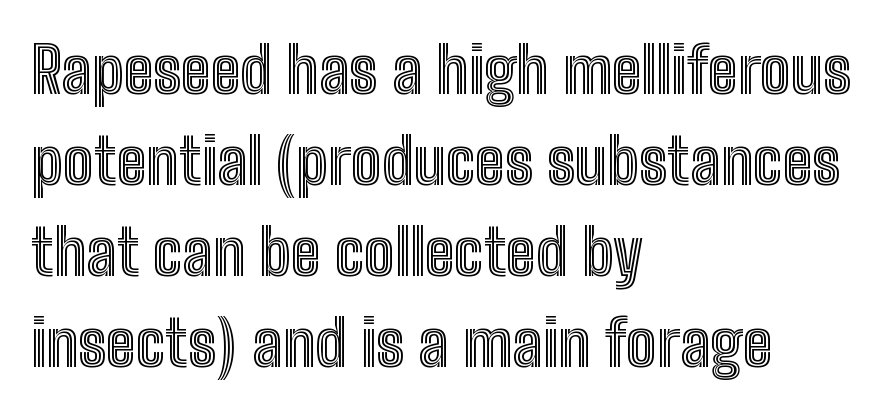
Q: Is the text italic (slanted)? A: No, it is upright.
Q: Is the text underlined? A: No.
Q: How is the paragraph aligned? A: Left-aligned.
Q: Is the spacing between letters normal or unusually wide? A: Normal.
Q: Is the spacing between lines tight, normal or loose? A: Normal.
Q: Width (condensed, normal, or wide)? A: Condensed.
Q: x-height? A: Medium.
Q: Monospaced? A: No.
